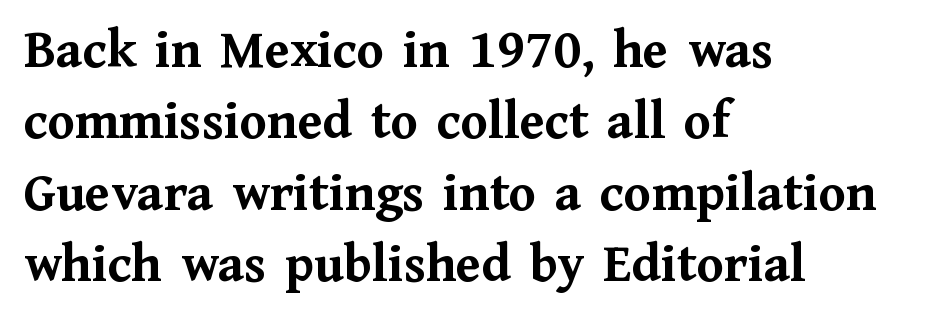
The image shows 55 px semibold serif type, upright; set left-aligned, normal line spacing (1.3x), normal letter spacing, not underlined; medium stroke contrast and a medium x-height.
